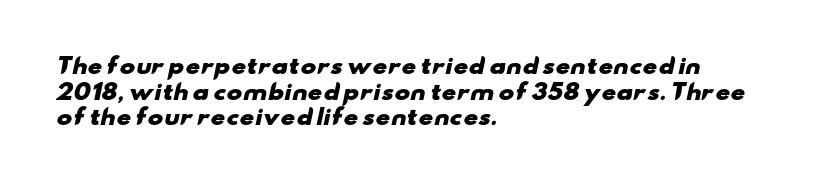
{"bold": "yes", "underline": "no", "align": "left", "line_spacing_ratio": 1.22, "letter_spacing": "normal", "letter_spacing_em": 0.0, "glyph_px": 21}
